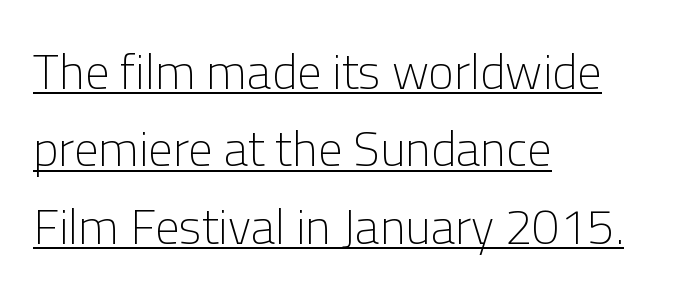
Q: Is the text bold? A: No.
Q: Is the text italic (slanted)? A: No, it is upright.
Q: Is the typeface a serif or a sans-serif typeface? A: Sans-serif.
Q: Is the text underlined? A: Yes.
Q: How is the paragraph aligned? A: Left-aligned.
Q: Is the spacing between letters normal or unusually wide? A: Normal.
Q: Is the spacing between lines tight, normal or loose? A: Normal.
Q: Width (condensed, normal, or wide)? A: Normal.
Q: Stroke contrast? A: Low.
Q: x-height? A: Medium.
Q: Monospaced? A: No.
